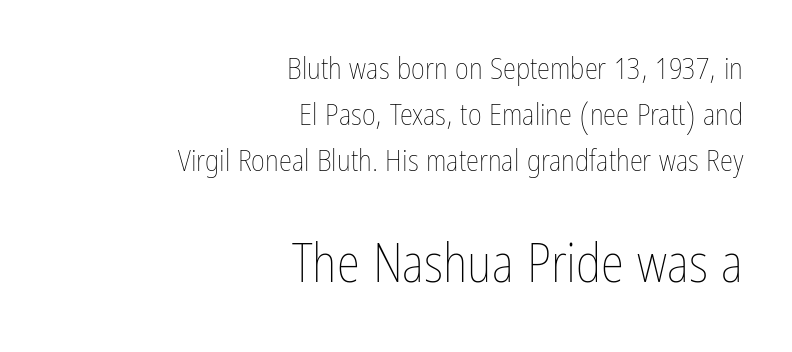
The image shows 53 px thin, condensed type, upright; set right-aligned, normal line spacing (1.54x), normal letter spacing, not underlined; the second (bottom) block is 1.77x larger; low stroke contrast and a medium x-height.
